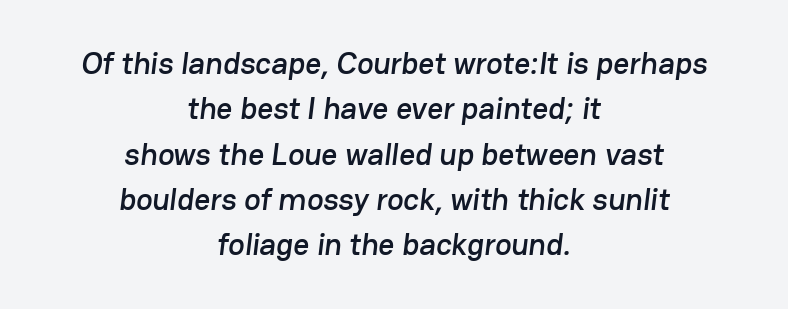
Q: Is the typeface a serif or a sans-serif typeface? A: Sans-serif.
Q: Is the text underlined? A: No.
Q: How is the paragraph aligned? A: Centered.
Q: Is the spacing between letters normal or unusually wide? A: Normal.
Q: Is the spacing between lines tight, normal or loose? A: Normal.
Q: Width (condensed, normal, or wide)? A: Normal.
Q: Stroke contrast? A: Low.
Q: x-height? A: Medium.
Q: Monospaced? A: No.
